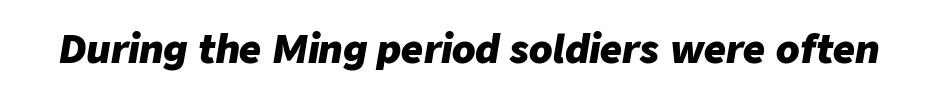
The image shows 38 px heavy type, italic (leaning right); set normal letter spacing, not underlined; low stroke contrast and a medium x-height.
